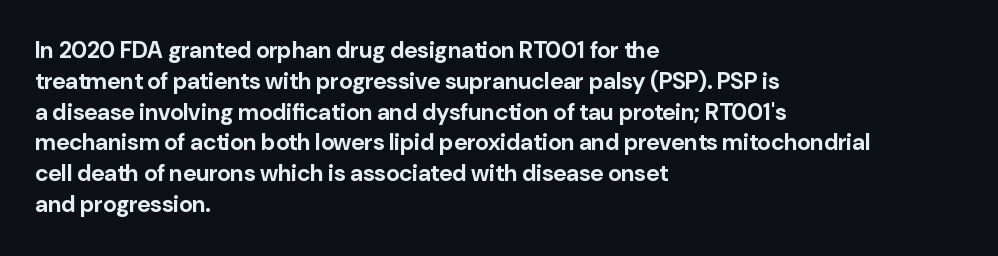
Q: Is the text bold? A: Yes.
Q: Is the text italic (slanted)? A: No, it is upright.
Q: Is the text underlined? A: No.
Q: How is the paragraph aligned? A: Left-aligned.
Q: Is the spacing between letters normal or unusually wide? A: Normal.
Q: Is the spacing between lines tight, normal or loose? A: Normal.
